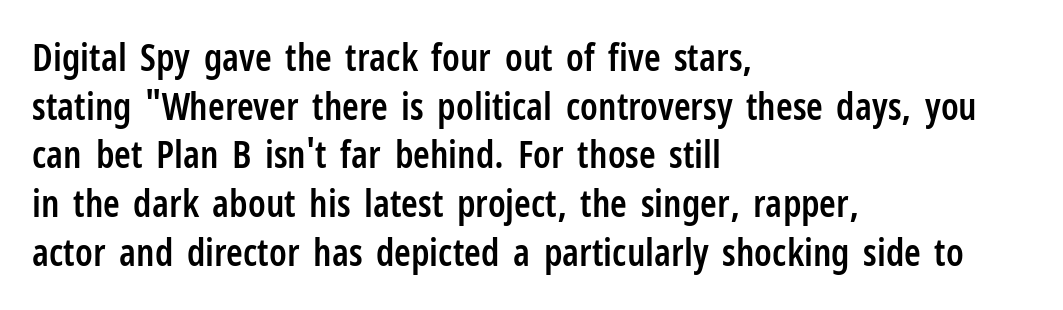
Q: Is the text bold? A: Semi-bold.
Q: Is the text italic (slanted)? A: No, it is upright.
Q: Is the typeface a serif or a sans-serif typeface? A: Sans-serif.
Q: Is the text underlined? A: No.
Q: How is the paragraph aligned? A: Left-aligned.
Q: Is the spacing between letters normal or unusually wide? A: Normal.
Q: Is the spacing between lines tight, normal or loose? A: Normal.
Q: Width (condensed, normal, or wide)? A: Condensed.
Q: Stroke contrast? A: Low.
Q: x-height? A: Medium.
Q: Monospaced? A: No.
